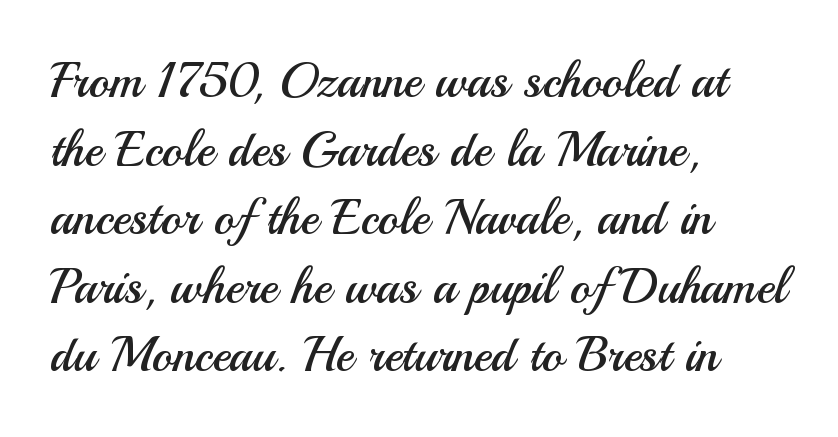
{"serif": "no", "bold": "no", "weight": "regular", "width": "normal", "stroke_contrast": "medium", "x_height": "small", "monospaced": "no", "underline": "no", "align": "left", "line_spacing": "normal", "line_spacing_ratio": 1.4, "letter_spacing": "normal", "letter_spacing_em": 0.0, "glyph_px": 49}
